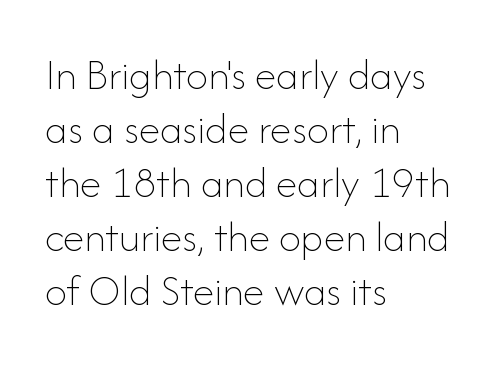
Q: Is the text bold? A: No.
Q: Is the text italic (slanted)? A: No, it is upright.
Q: Is the text underlined? A: No.
Q: How is the paragraph aligned? A: Left-aligned.
Q: Is the spacing between letters normal or unusually wide? A: Normal.
Q: Width (condensed, normal, or wide)? A: Normal.
Q: Stroke contrast? A: Low.
Q: x-height? A: Small.
Q: Monospaced? A: No.
